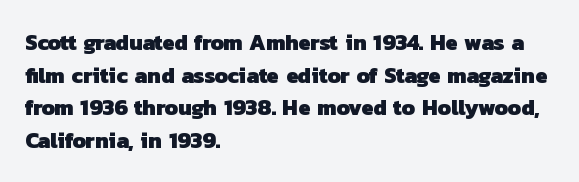
Q: Is the text bold? A: Yes.
Q: Is the text underlined? A: No.
Q: How is the paragraph aligned? A: Left-aligned.
Q: Is the spacing between letters normal or unusually wide? A: Normal.
Q: Is the spacing between lines tight, normal or loose? A: Normal.
